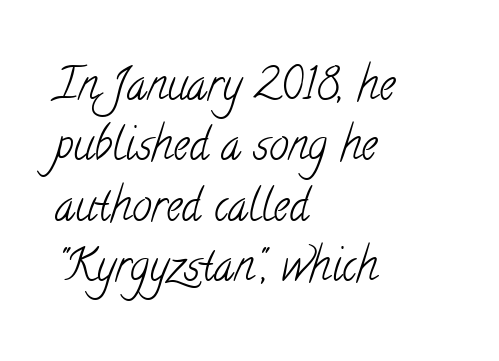
The image shows 44 px light, condensed serif type; set left-aligned, normal line spacing (1.37x), normal letter spacing, not underlined; low stroke contrast and a small x-height.
